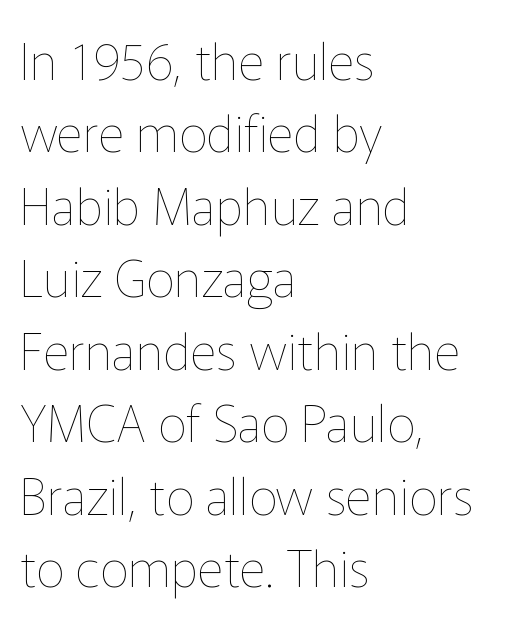
Q: Is the text bold? A: No.
Q: Is the text italic (slanted)? A: No, it is upright.
Q: Is the text underlined? A: No.
Q: How is the paragraph aligned? A: Left-aligned.
Q: Is the spacing between letters normal or unusually wide? A: Normal.
Q: Is the spacing between lines tight, normal or loose? A: Normal.
Q: Width (condensed, normal, or wide)? A: Normal.
Q: Stroke contrast? A: Low.
Q: x-height? A: Medium.
Q: Monospaced? A: No.
